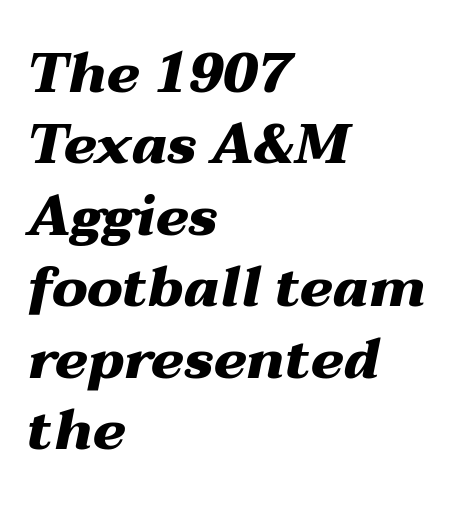
The image shows 55 px heavy, wide type, italic (leaning right); set left-aligned, normal line spacing (1.3x), normal letter spacing, not underlined; medium stroke contrast and a medium x-height.
